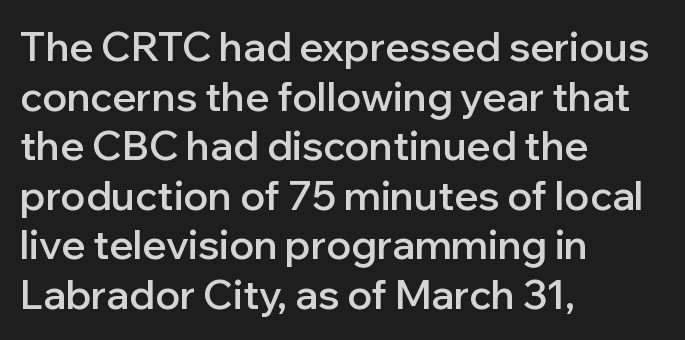
{"serif": "no", "italic": "no", "bold": "semi", "weight": "semibold", "width": "normal", "stroke_contrast": "low", "x_height": "medium", "monospaced": "no", "underline": "no", "align": "left", "line_spacing_ratio": 1.24, "letter_spacing": "normal", "letter_spacing_em": 0.0, "glyph_px": 40}
